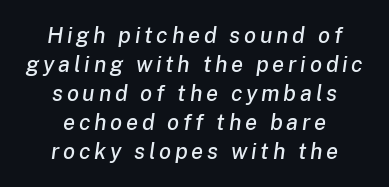
{"italic": "yes", "lean": "right", "slant_degrees": 8, "underline": "no", "align": "center", "line_spacing": "normal", "line_spacing_ratio": 1.32, "glyph_px": 22}
